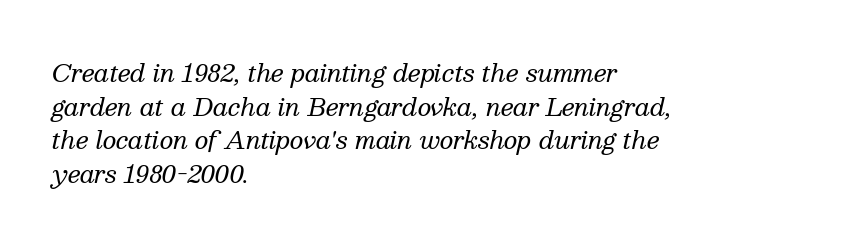
{"italic": "yes", "lean": "right", "slant_degrees": 13, "bold": "no", "underline": "no", "align": "left", "line_spacing": "normal", "line_spacing_ratio": 1.4, "letter_spacing": "normal", "letter_spacing_em": 0.0, "glyph_px": 24}
